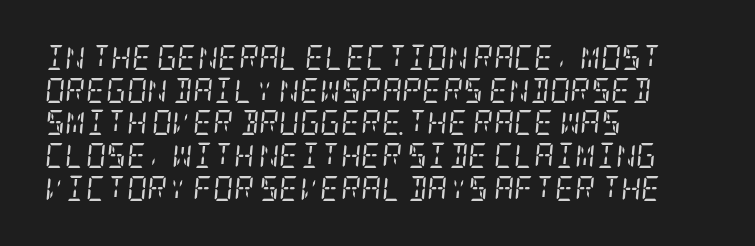
The space directly below the letters is spotless. One-word summary of the alignment: left. Summary of weight: not heavy and not bold. It's the slanting kind of type.
